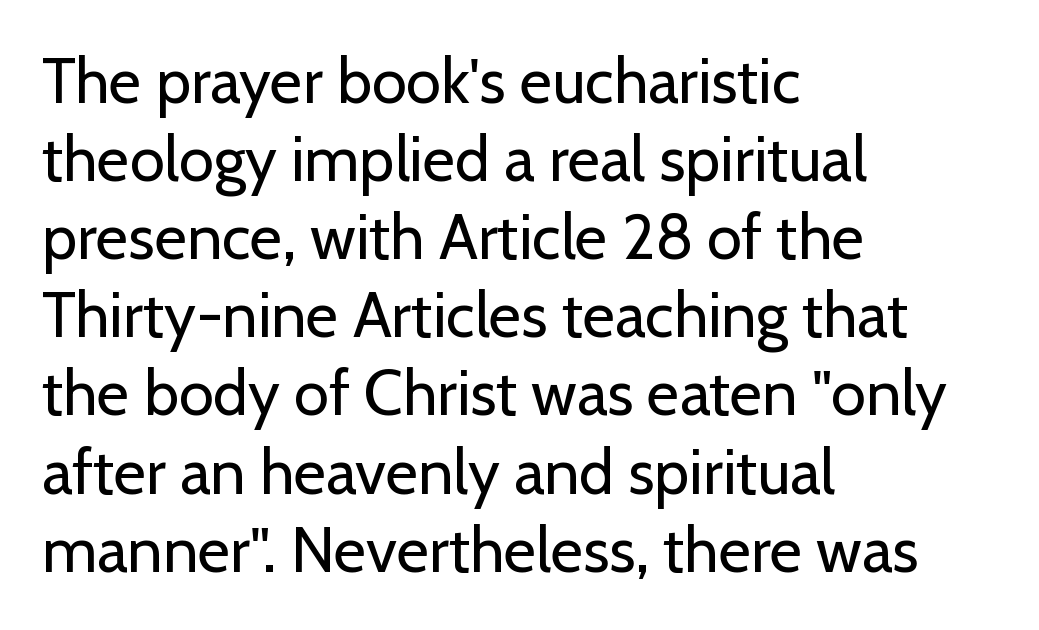
Q: Is the text bold? A: No.
Q: Is the text italic (slanted)? A: No, it is upright.
Q: Is the typeface a serif or a sans-serif typeface? A: Sans-serif.
Q: Is the text underlined? A: No.
Q: How is the paragraph aligned? A: Left-aligned.
Q: Is the spacing between letters normal or unusually wide? A: Normal.
Q: Width (condensed, normal, or wide)? A: Normal.
Q: Stroke contrast? A: Low.
Q: x-height? A: Medium.
Q: Monospaced? A: No.
